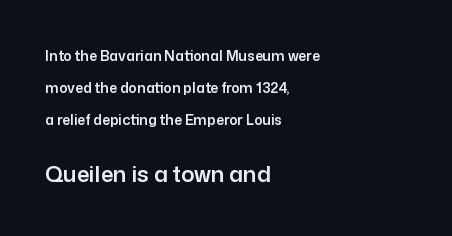
Q: Is the text italic (slanted)? A: No, it is upright.
Q: Is the text underlined? A: No.
Q: How is the paragraph aligned? A: Left-aligned.
Q: Is the spacing between letters normal or unusually wide? A: Normal.
Q: Is the spacing between lines tight, normal or loose? A: Loose.
Q: Which block of text is set in a larger size, the first (top) or the second (bottom)? A: The second (bottom) one.
